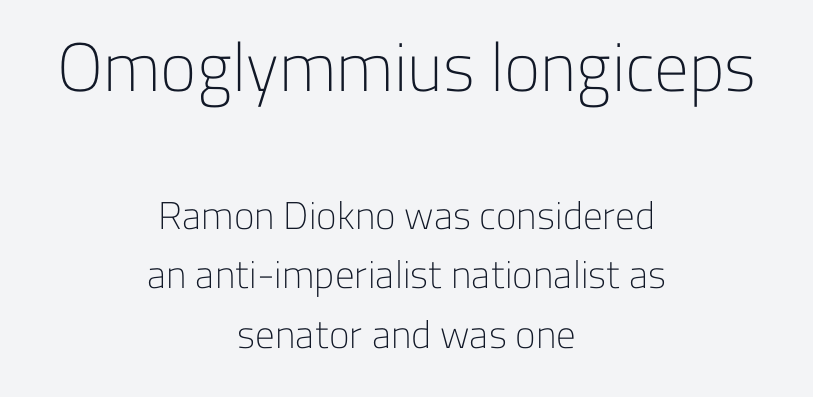
This rendering uses center alignment, leaving both contours irregular but symmetric. Interline gaps are of average width in this sample. Compared with a typical body face, this is equally light or lighter still. No extra tracking has been applied to these lines. A roman cut, with each character standing at attention. A bare baseline throughout the passage.
